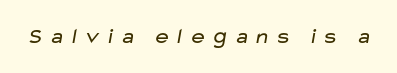
The image shows 22 px text type; set unusually wide letter spacing (+0.22 em), not underlined.
